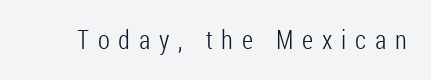
Type without underlining. The strokes carry an ordinary text weight at most. This is roman type, the default non-slanted kind. The letters are spread apart with noticeably loose tracking.
